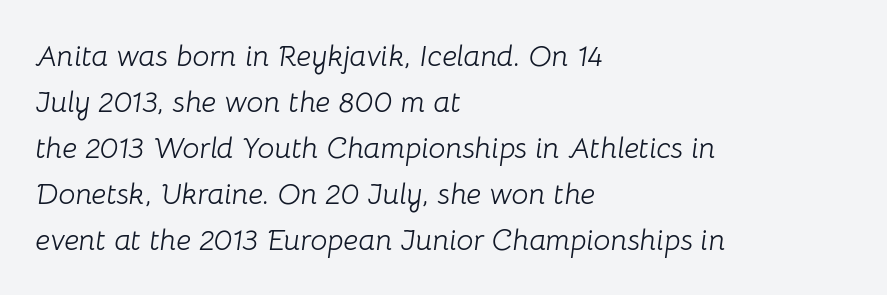
This block has exactly the height ordinary leading produces. Nobody drew a line under any word here. The glyphs look as if they've been sheared to an angle. The face used here is proportionally spaced, like ordinary book or web type. Look at the tracking — it's just the regular setting, nothing added.
